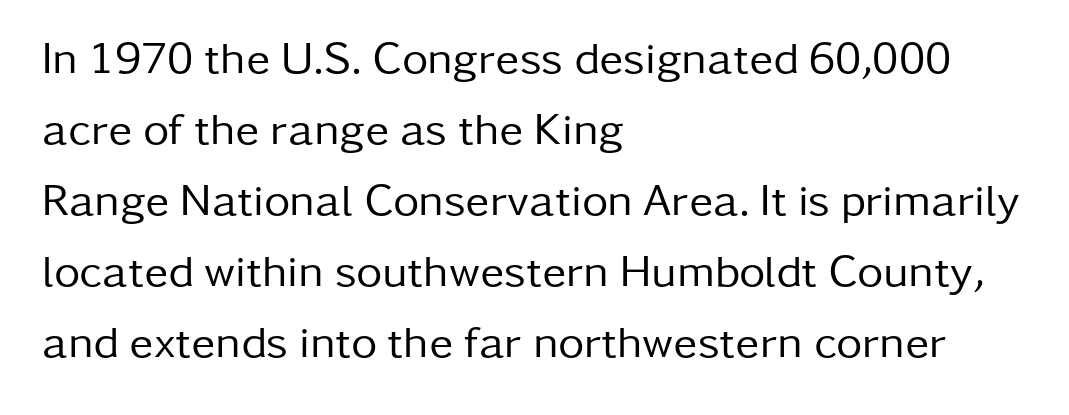
The image shows 45 px regular-weight sans-serif type, upright; set left-aligned, normal line spacing (1.58x), normal letter spacing, not underlined; low stroke contrast and a medium x-height.
